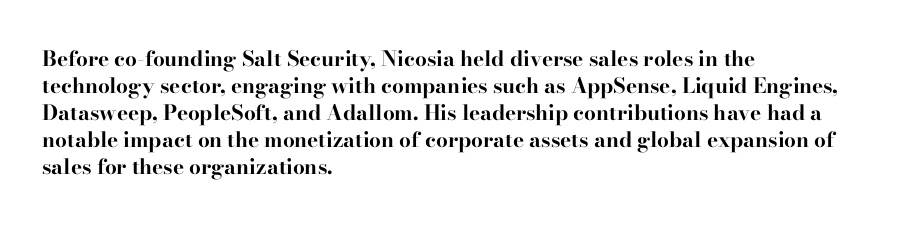
Which margin do the lines hug? The left one — the right edge is uneven. The foot of each line stays bare and open. Strokes here are thick enough to call this a true bold. Does the lettering tilt? It doesn't — this is upright. You could call the tracking neutral — neither tight nor loose. Interline gaps are of average width in this sample.
